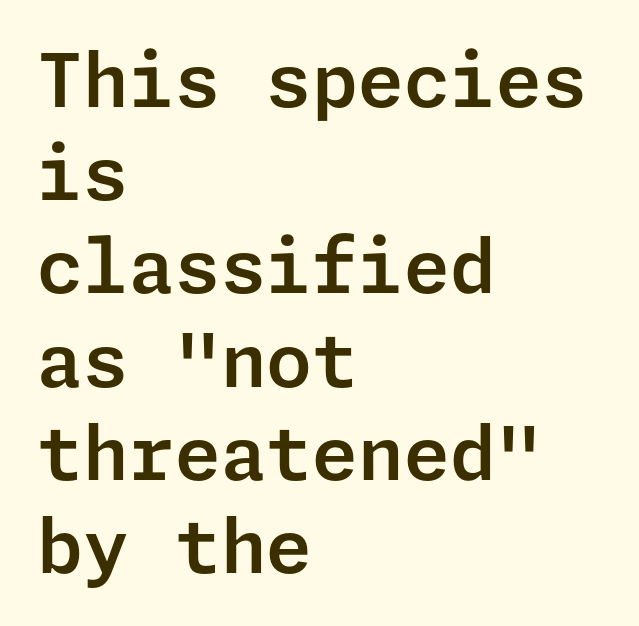
This rendering uses left alignment, leaving the right contour irregular. Underlining? Definitely not there. Regarding leading, the lines here are spaced in the standard way. In terms of letterform style, serifs are entirely absent. Italic: no, the glyphs are upright roman. Tracking value appears to be zero — textbook default spacing.
